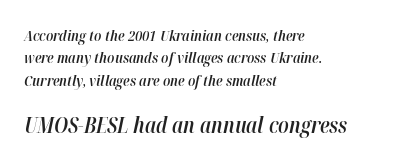
The image shows 22 px text type, italic (leaning right); set left-aligned, normal line spacing (1.49x), normal letter spacing, not underlined; the second (bottom) block is 1.47x larger.
